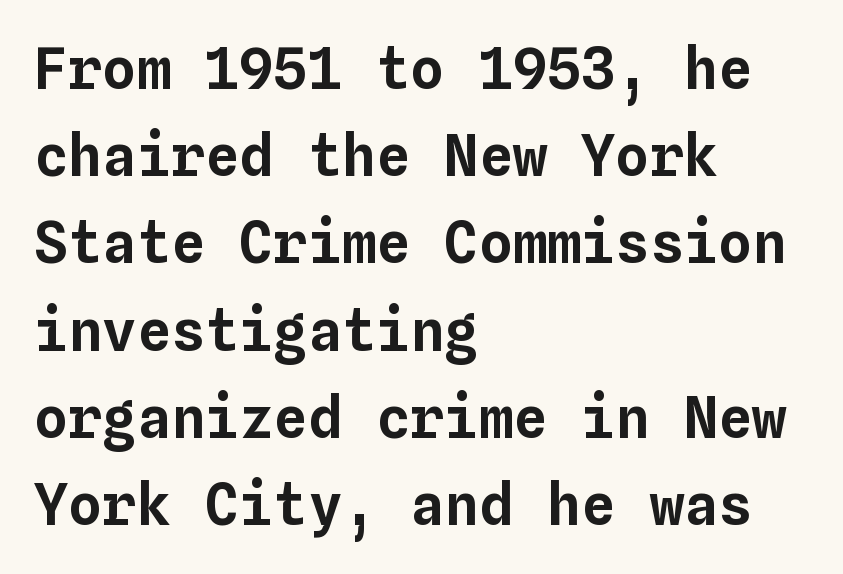
Q: Is the text italic (slanted)? A: No, it is upright.
Q: Is the text underlined? A: No.
Q: How is the paragraph aligned? A: Left-aligned.
Q: Is the spacing between letters normal or unusually wide? A: Normal.
Q: Is the spacing between lines tight, normal or loose? A: Normal.
Q: Width (condensed, normal, or wide)? A: Normal.
Q: Stroke contrast? A: Low.
Q: x-height? A: Medium.
Q: Monospaced? A: Yes.
